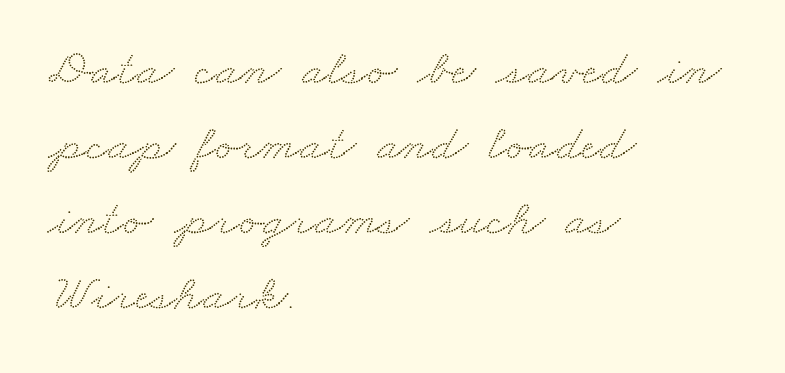
The image shows 51 px wide serif type; set left-aligned, normal line spacing (1.47x), normal letter spacing, not underlined; medium stroke contrast and a small x-height.
